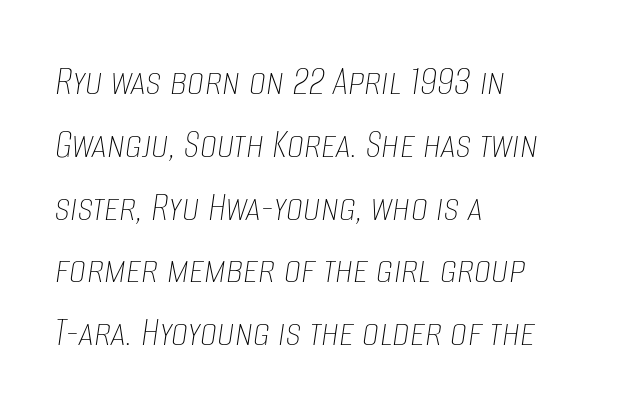
{"italic": "yes", "lean": "right", "slant_degrees": 8, "bold": "no", "weight": "thin", "width": "condensed", "stroke_contrast": "low", "x_height": "large", "monospaced": "no", "underline": "no", "align": "left", "line_spacing": "normal", "line_spacing_ratio": 1.46, "letter_spacing": "normal", "letter_spacing_em": 0.0, "glyph_px": 43}
